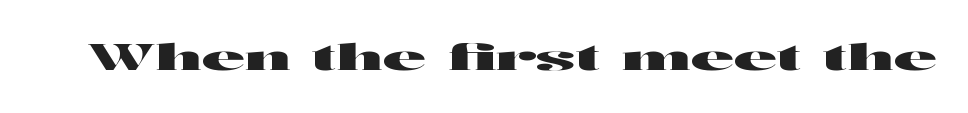
Q: Is the text italic (slanted)? A: No, it is upright.
Q: Is the typeface a serif or a sans-serif typeface? A: Sans-serif.
Q: Is the text underlined? A: No.
Q: Is the spacing between letters normal or unusually wide? A: Normal.
Q: Width (condensed, normal, or wide)? A: Wide.
Q: Stroke contrast? A: High.
Q: x-height? A: Medium.
Q: Monospaced? A: No.
